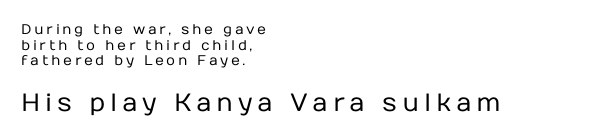
The rendering anchors every line to the left-hand side. Honestly, the rows look squashed on top of each other. Unbolded letterforms with no extra heft. Quick note: underline off. Nope, not italic — everything's standing straight.
